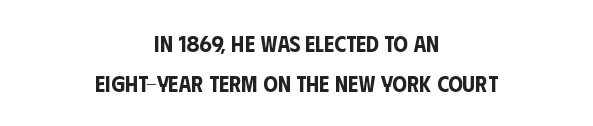
{"italic": "no", "underline": "no", "align": "center", "line_spacing_ratio": 1.74, "letter_spacing": "normal", "letter_spacing_em": 0.0, "glyph_px": 23}
